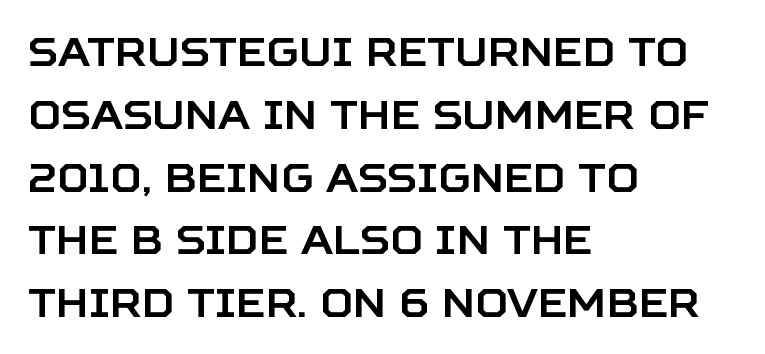
The image shows 40 px sans-serif type, upright; set left-aligned, normal line spacing (1.57x), normal letter spacing, not underlined; low stroke contrast and a large x-height.
